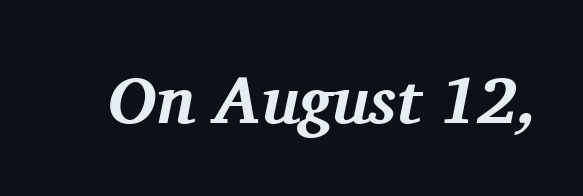
The image shows 66 px bold serif type, italic (leaning right); set normal letter spacing, not underlined; medium stroke contrast and a medium x-height.
